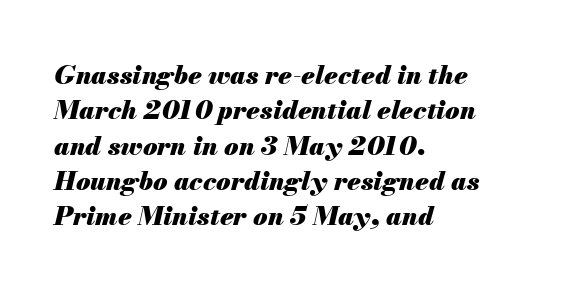
Q: Is the text bold? A: Yes.
Q: Is the text italic (slanted)? A: Yes, it leans right by about 13 degrees.
Q: Is the text underlined? A: No.
Q: How is the paragraph aligned? A: Left-aligned.
Q: Is the spacing between letters normal or unusually wide? A: Normal.
Q: Is the spacing between lines tight, normal or loose? A: Normal.
